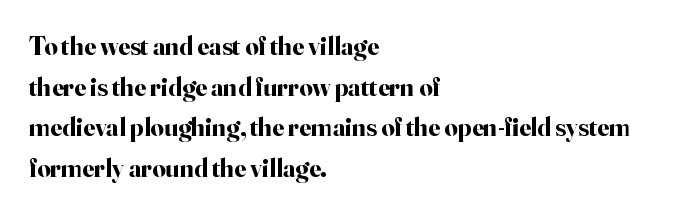
Q: Is the text bold? A: Yes.
Q: Is the text italic (slanted)? A: No, it is upright.
Q: Is the text underlined? A: No.
Q: How is the paragraph aligned? A: Left-aligned.
Q: Is the spacing between letters normal or unusually wide? A: Normal.
Q: Is the spacing between lines tight, normal or loose? A: Normal.
